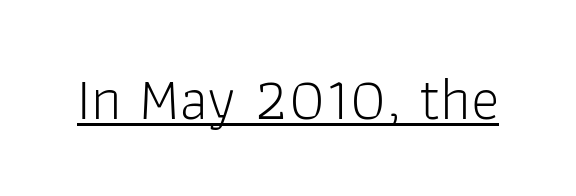
The image shows 60 px light sans-serif type, upright; set normal letter spacing, underlined; low stroke contrast and a medium x-height.
